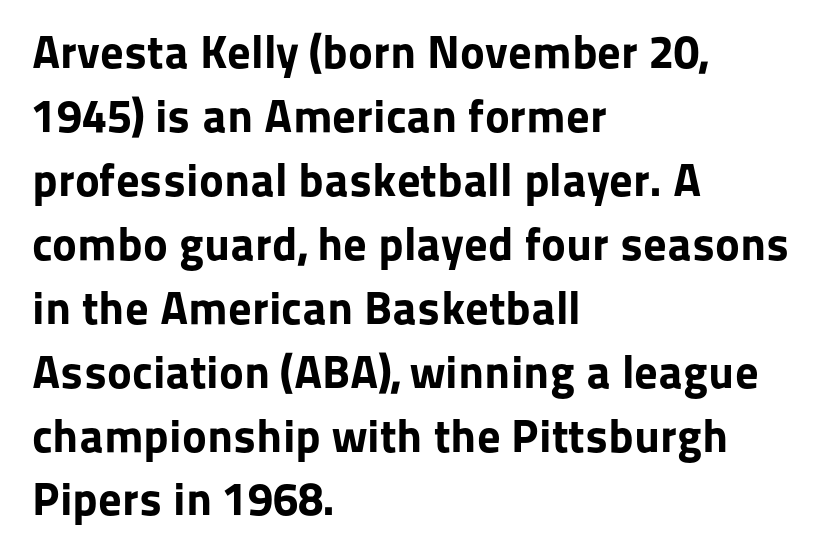
The image shows 47 px bold sans-serif type, upright; set left-aligned, normal line spacing (1.36x), normal letter spacing, not underlined; low stroke contrast and a medium x-height.
